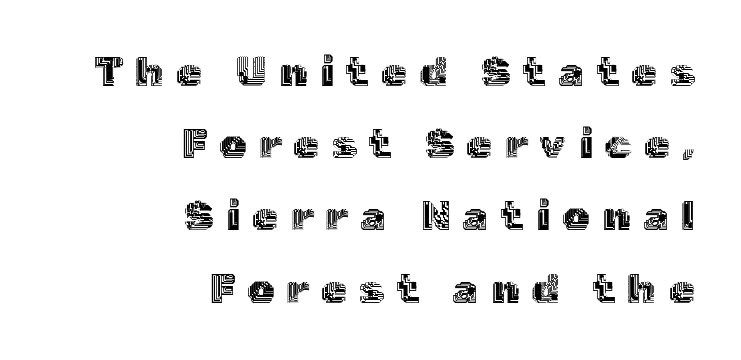
This sample is right-justified, so line beginnings fall wherever the words allow. Spacing verdict: proportional, widths tailored to each character. The tracking jumps out immediately: characters are airy and widely separated. Plain, unruled lines of type.
